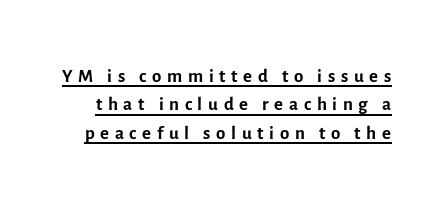
{"italic": "no", "bold": "no", "underline": "yes", "line_spacing": "tight", "line_spacing_ratio": 1.05, "letter_spacing": "wide", "letter_spacing_em": 0.21, "glyph_px": 27}
